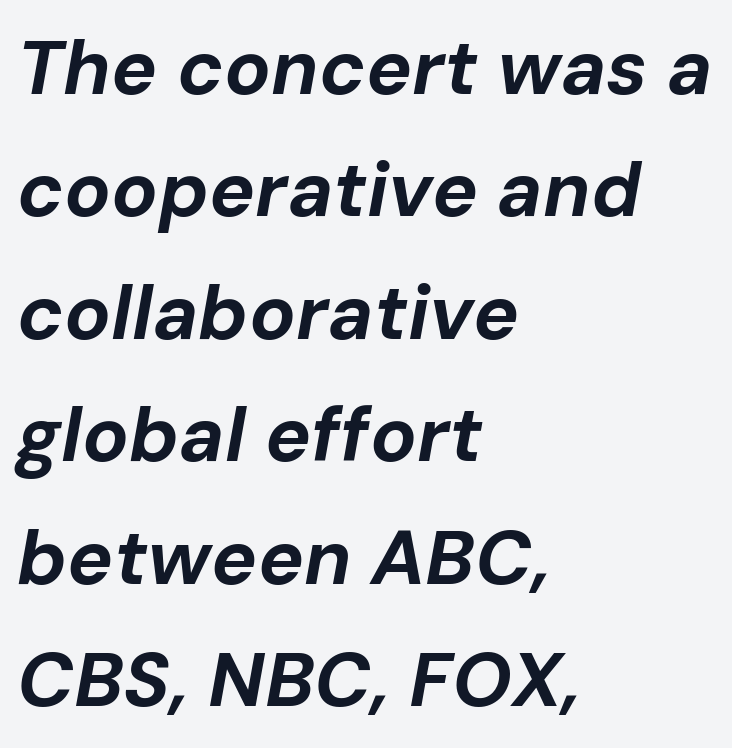
The image shows 77 px bold type, italic (leaning right); set left-aligned, normal line spacing (1.59x), normal letter spacing, not underlined; low stroke contrast and a medium x-height.
